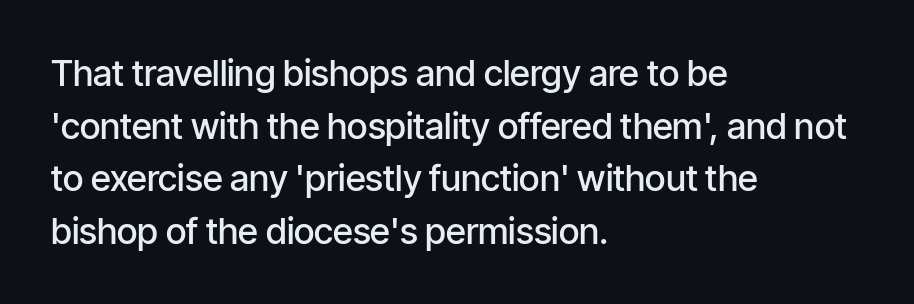
The image shows 36 px semibold, condensed sans-serif type, upright; set left-aligned, normal line spacing (1.46x), normal letter spacing, not underlined; low stroke contrast and a medium x-height.
